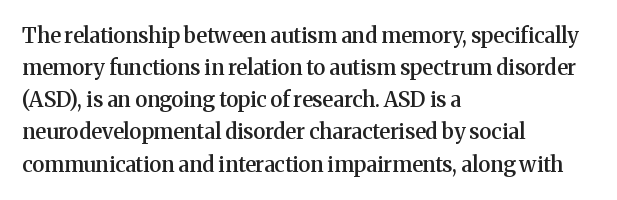
Q: Is the text bold? A: Semi-bold.
Q: Is the text italic (slanted)? A: No, it is upright.
Q: Is the text underlined? A: No.
Q: How is the paragraph aligned? A: Left-aligned.
Q: Is the spacing between letters normal or unusually wide? A: Normal.
Q: Is the spacing between lines tight, normal or loose? A: Normal.
